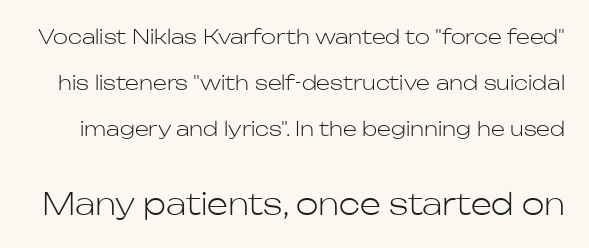
{"serif": "no", "italic": "no", "bold": "no", "weight": "light", "width": "normal", "stroke_contrast": "low", "x_height": "medium", "monospaced": "no", "underline": "no", "line_spacing": "loose", "line_spacing_ratio": 2.29, "letter_spacing": "normal", "letter_spacing_em": 0.0, "larger_block": "second", "size_ratio": 1.5, "glyph_px": 30}
